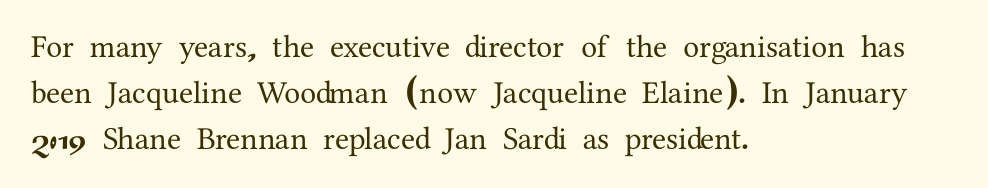
{"serif": "yes", "italic": "no", "width": "normal", "stroke_contrast": "medium", "x_height": "medium", "monospaced": "no", "underline": "no", "align": "left", "line_spacing": "normal", "line_spacing_ratio": 1.44, "letter_spacing": "normal", "letter_spacing_em": 0.0, "glyph_px": 32}
